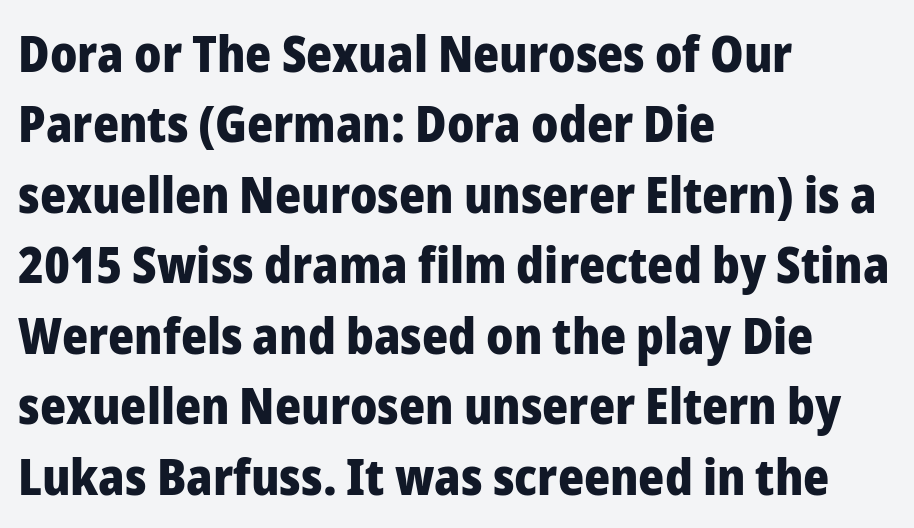
The image shows 50 px heavy sans-serif type, upright; set left-aligned, normal line spacing (1.41x), normal letter spacing, not underlined; low stroke contrast and a medium x-height.
